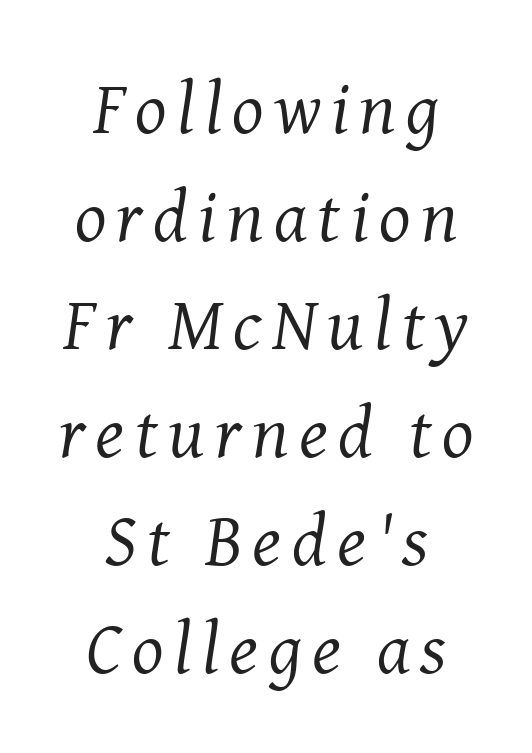
{"serif": "yes", "italic": "yes", "lean": "right", "slant_degrees": 8, "bold": "no", "weight": "regular", "width": "normal", "stroke_contrast": "medium", "x_height": "medium", "monospaced": "no", "underline": "no", "align": "center", "line_spacing": "normal", "line_spacing_ratio": 1.46, "glyph_px": 74}
